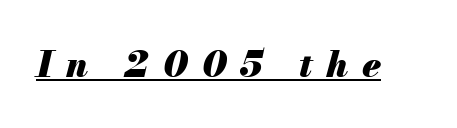
Q: Is the text bold? A: Yes.
Q: Is the text italic (slanted)? A: Yes, it leans right by about 13 degrees.
Q: Is the text underlined? A: Yes.
Q: Is the spacing between letters normal or unusually wide? A: Unusually wide.
Q: Width (condensed, normal, or wide)? A: Normal.
Q: Stroke contrast? A: Medium.
Q: x-height? A: Small.
Q: Monospaced? A: No.
